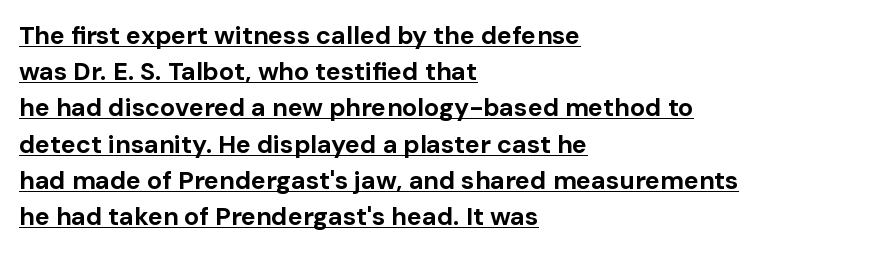
Q: Is the text bold? A: Yes.
Q: Is the text italic (slanted)? A: No, it is upright.
Q: Is the text underlined? A: Yes.
Q: How is the paragraph aligned? A: Left-aligned.
Q: Is the spacing between letters normal or unusually wide? A: Normal.
Q: Is the spacing between lines tight, normal or loose? A: Normal.
